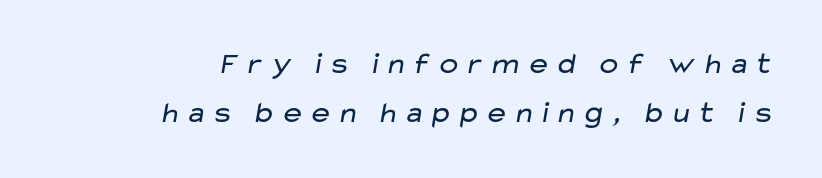
The image shows 30 px regular-weight, wide sans-serif type; set right-aligned, normal line spacing (1.64x), not underlined; low stroke contrast and a medium x-height.
